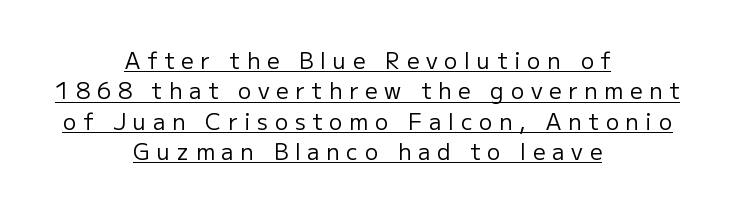
Between one letter and the next there's a generous, obvious gap. The strokes carry an ordinary text weight at most. Every stem runs plumb, perpendicular to the baseline. Like a heading marked for emphasis, these lines bear an underscore. Every row of glyphs is offset so its center matches the block's center. Is there much room between lines? A standard amount, neither cramped nor airy.
